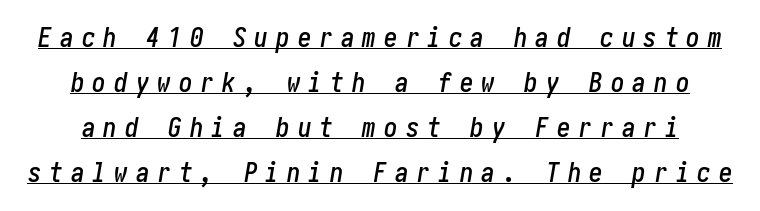
Q: Is the text italic (slanted)? A: Yes, it leans right by about 10 degrees.
Q: Is the text underlined? A: Yes.
Q: Is the spacing between letters normal or unusually wide? A: Unusually wide.
Q: Is the spacing between lines tight, normal or loose? A: Normal.
